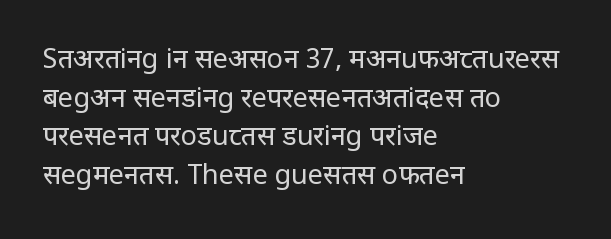
{"italic": "no", "bold": "no", "underline": "no", "align": "left", "line_spacing": "normal", "line_spacing_ratio": 1.43, "letter_spacing": "normal", "letter_spacing_em": 0.0, "glyph_px": 27}
